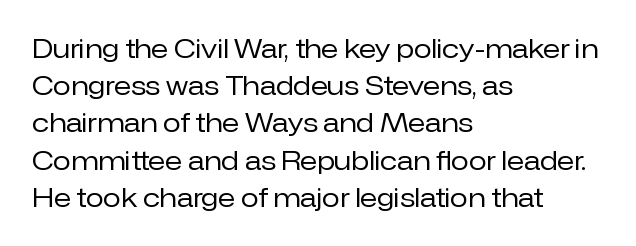
{"italic": "no", "bold": "no", "underline": "no", "align": "left", "line_spacing": "normal", "line_spacing_ratio": 1.43, "letter_spacing": "normal", "letter_spacing_em": 0.0, "glyph_px": 26}
